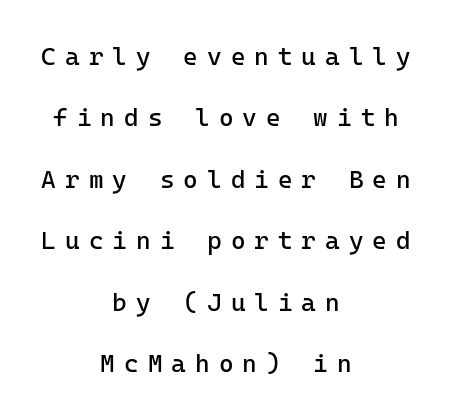
Q: Is the text bold? A: No.
Q: Is the text italic (slanted)? A: No, it is upright.
Q: Is the text underlined? A: No.
Q: How is the paragraph aligned? A: Centered.
Q: Is the spacing between letters normal or unusually wide? A: Unusually wide.
Q: Is the spacing between lines tight, normal or loose? A: Loose.
